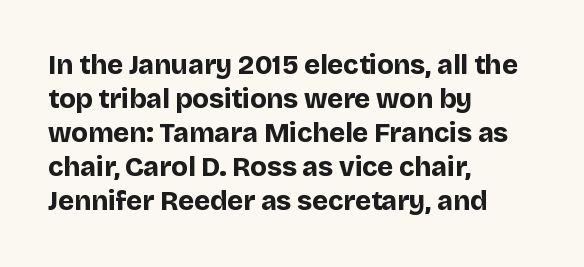
{"italic": "no", "bold": "yes", "underline": "no", "align": "left", "line_spacing": "normal", "line_spacing_ratio": 1.26, "letter_spacing": "normal", "letter_spacing_em": 0.0, "glyph_px": 27}
